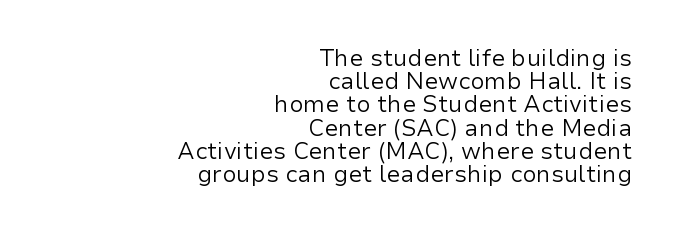
If you drew a line through each stem, it would be perfectly vertical. You could barely slide anything between these rows. The letterforms sit shoulder to shoulder at normal distance. The letterforms sit at book weight or below. Where is the straight margin? On the right.
